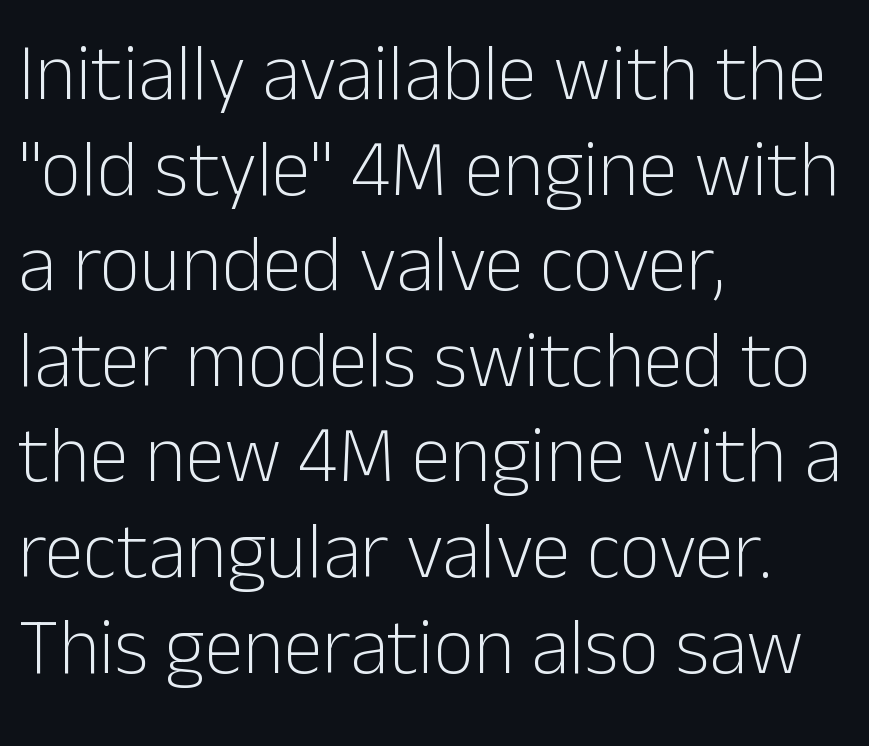
Q: Is the text bold? A: No.
Q: Is the text italic (slanted)? A: No, it is upright.
Q: Is the typeface a serif or a sans-serif typeface? A: Sans-serif.
Q: Is the text underlined? A: No.
Q: How is the paragraph aligned? A: Left-aligned.
Q: Is the spacing between letters normal or unusually wide? A: Normal.
Q: Width (condensed, normal, or wide)? A: Normal.
Q: Stroke contrast? A: Low.
Q: x-height? A: Medium.
Q: Monospaced? A: No.
